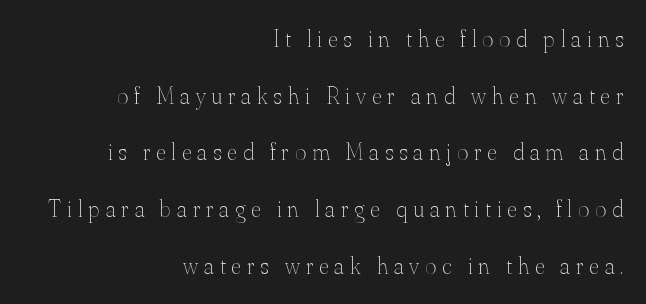
Baseline-to-baseline distance is far greater than the letter height. Has an underline been added? It has not. The rag falls on the left side of this text block. The line texture is sparse and dotted thanks to wide tracking. The strokes are not fattened; the text isn't bold.
